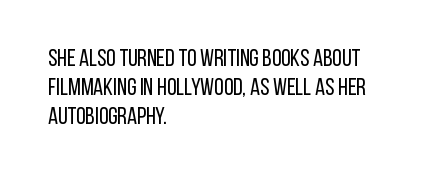
{"italic": "no", "bold": "no", "underline": "no", "align": "left", "line_spacing_ratio": 1.21, "letter_spacing": "normal", "letter_spacing_em": 0.0, "glyph_px": 24}
